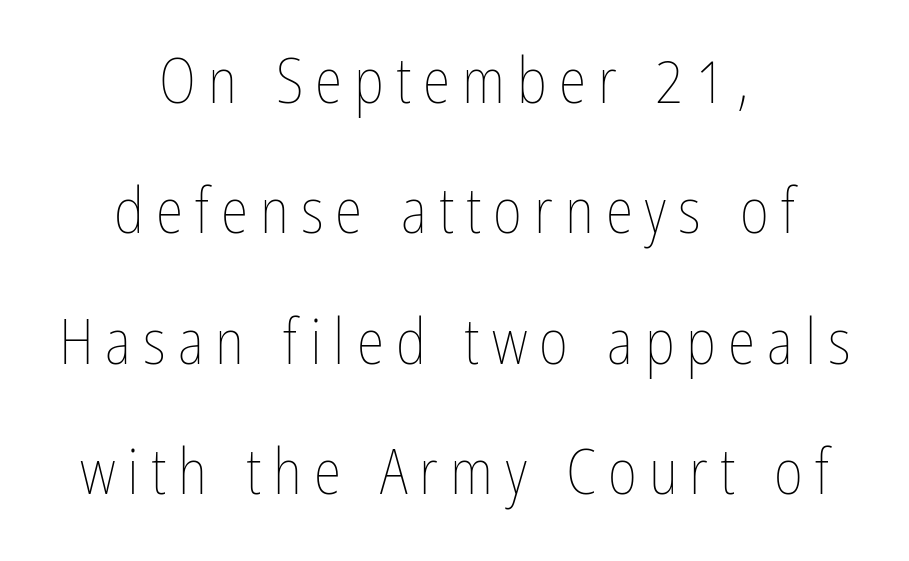
{"italic": "no", "bold": "no", "weight": "thin", "width": "condensed", "stroke_contrast": "low", "x_height": "medium", "monospaced": "no", "underline": "no", "align": "center", "line_spacing": "loose", "line_spacing_ratio": 2.07, "glyph_px": 63}
